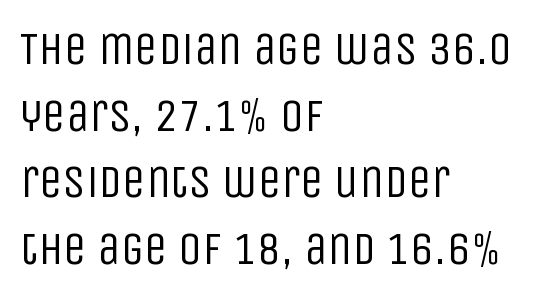
{"serif": "no", "italic": "no", "bold": "no", "weight": "regular", "width": "condensed", "stroke_contrast": "low", "x_height": "large", "monospaced": "no", "underline": "no", "align": "left", "line_spacing": "normal", "line_spacing_ratio": 1.42, "letter_spacing": "normal", "letter_spacing_em": 0.0, "glyph_px": 47}
